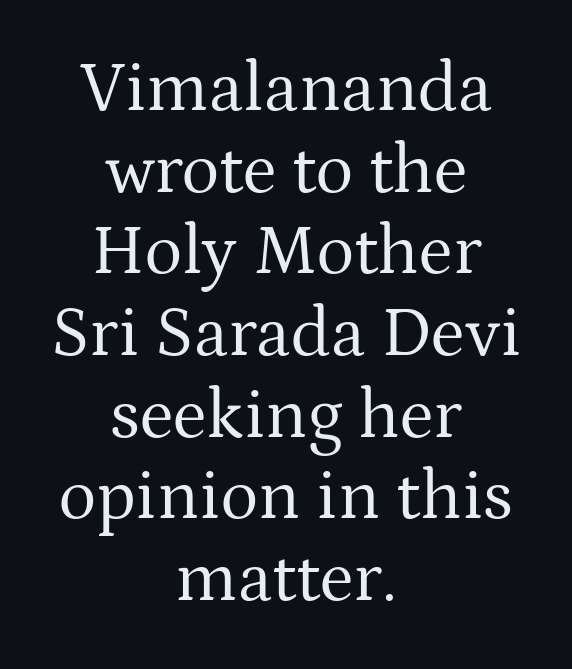
{"serif": "yes", "italic": "no", "bold": "no", "weight": "regular", "width": "normal", "stroke_contrast": "medium", "x_height": "medium", "monospaced": "no", "underline": "no", "align": "center", "line_spacing": "tight", "line_spacing_ratio": 1.15, "letter_spacing": "normal", "letter_spacing_em": 0.0, "glyph_px": 71}
